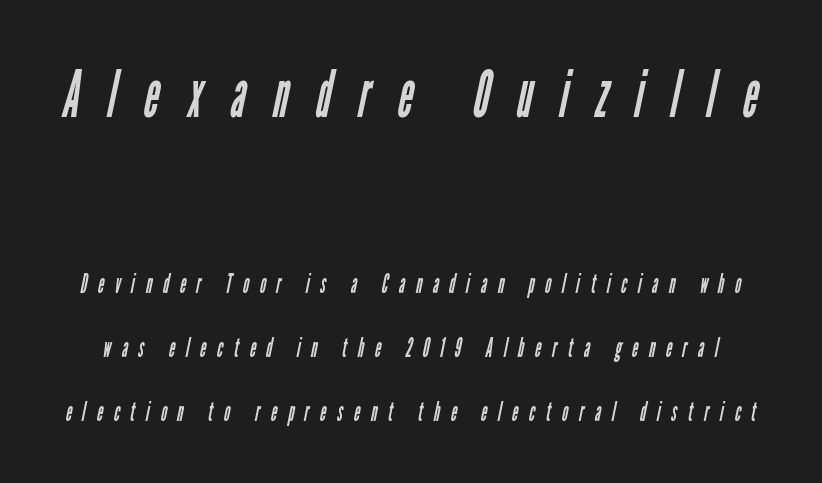
{"serif": "no", "bold": "no", "weight": "regular", "width": "condensed", "stroke_contrast": "low", "x_height": "medium", "monospaced": "no", "underline": "no", "line_spacing": "loose", "line_spacing_ratio": 2.47, "letter_spacing": "wide", "letter_spacing_em": 0.42, "larger_block": "first", "size_ratio": 2.5, "glyph_px": 65}
